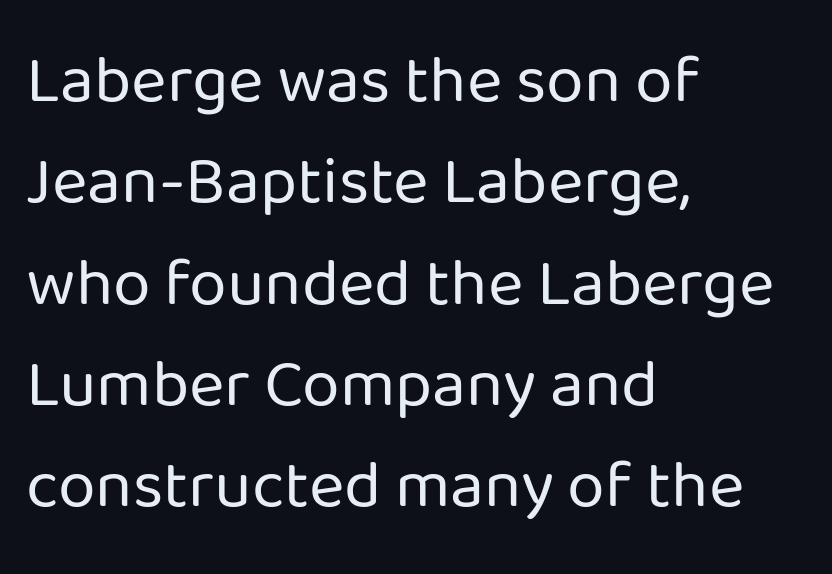
Looks like regular typesetting: each glyph gets only the width it needs. Upright lettering throughout. The typesetting does not lean heavy: it is not bold. If you measured baseline to baseline, you'd find a middling distance. Is the block centered? No — it sits flush against the left margin. Type style note: lacks serifs.
